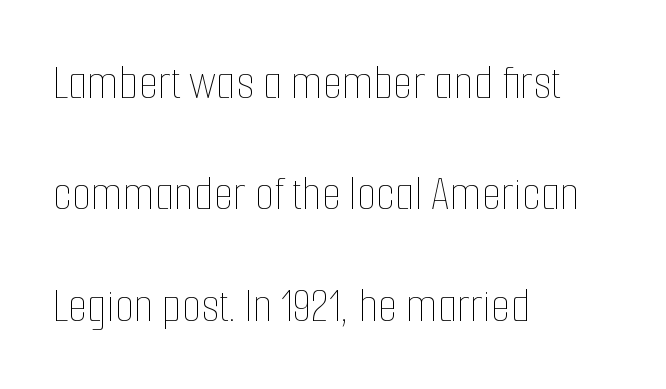
The image shows 50 px thin, condensed type, upright; set left-aligned, loose line spacing (2.23x), normal letter spacing, not underlined; low stroke contrast and a medium x-height.
